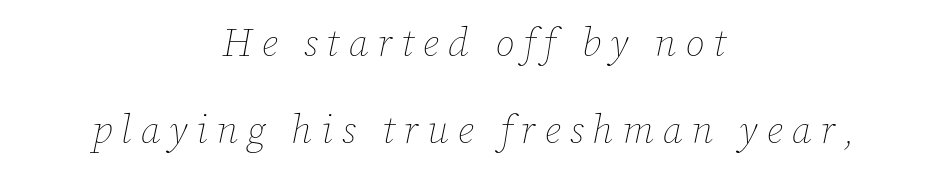
What stands out about the letter spacing? Its width — letters are far apart. Letters rest on an invisible, unmarked baseline. Summary of vertical rhythm: relaxed, with wide interline spacing. Stroke thickness stays within the range of a standard reading face or lighter.
